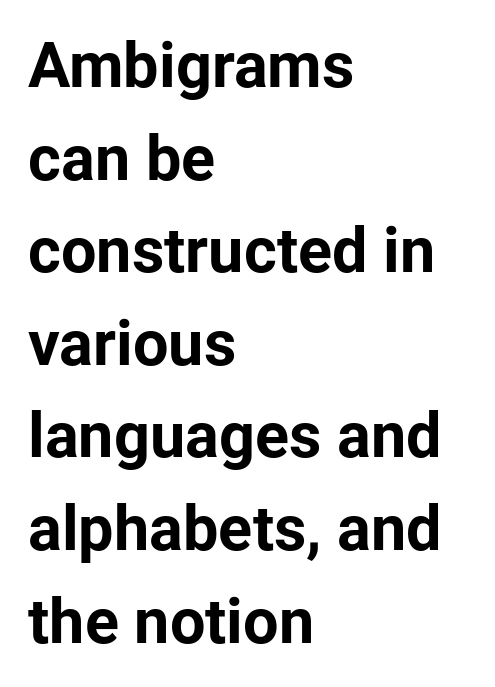
Q: Is the text bold? A: Yes.
Q: Is the text italic (slanted)? A: No, it is upright.
Q: Is the typeface a serif or a sans-serif typeface? A: Sans-serif.
Q: Is the text underlined? A: No.
Q: How is the paragraph aligned? A: Left-aligned.
Q: Is the spacing between letters normal or unusually wide? A: Normal.
Q: Is the spacing between lines tight, normal or loose? A: Normal.
Q: Width (condensed, normal, or wide)? A: Normal.
Q: Stroke contrast? A: Low.
Q: x-height? A: Medium.
Q: Monospaced? A: No.
